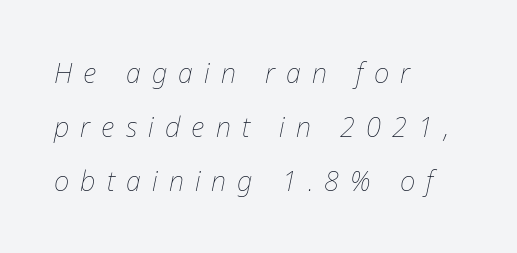
Typeset ragged right — the left edge is the straight one. Here the glyphs are tracked loosely, breaking word shapes into spaced letters. How would I describe the line gaps? Wide and relaxed. Yep, that's italic — everything's leaning.
